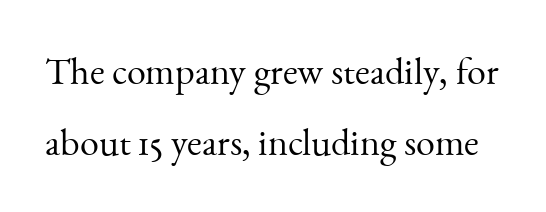
{"serif": "yes", "italic": "no", "bold": "no", "weight": "light", "width": "normal", "stroke_contrast": "medium", "x_height": "small", "monospaced": "no", "underline": "no", "line_spacing_ratio": 1.86, "letter_spacing": "normal", "letter_spacing_em": 0.0, "glyph_px": 38}
